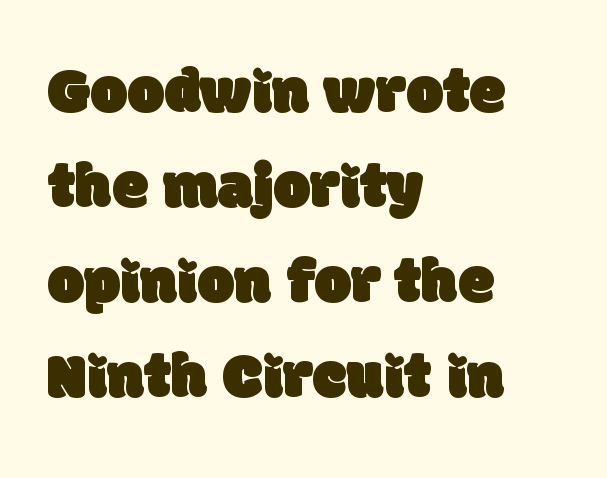
The image shows 65 px sans-serif type; set left-aligned, normal line spacing (1.46x), normal letter spacing, not underlined; low stroke contrast and a large x-height.
